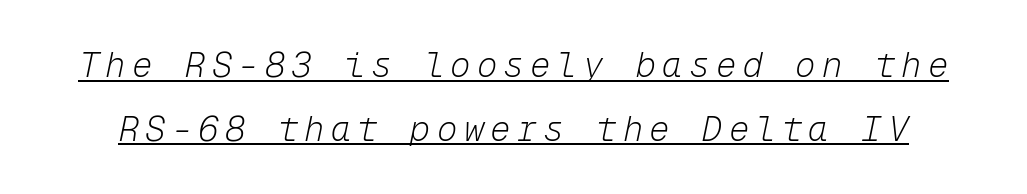
The rendering uses the underline text-decoration. The face used here is monospaced, like something from a code editor. Weight: in the light-to-regular range. In terms of posture, this sample is oblique.
